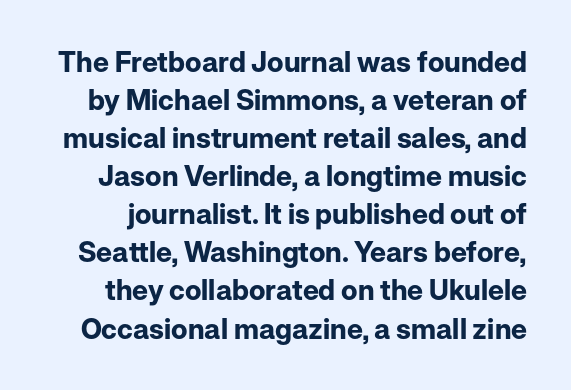
The image shows 28 px bold sans-serif type, upright; set normal line spacing (1.36x), normal letter spacing, not underlined; low stroke contrast and a medium x-height.
